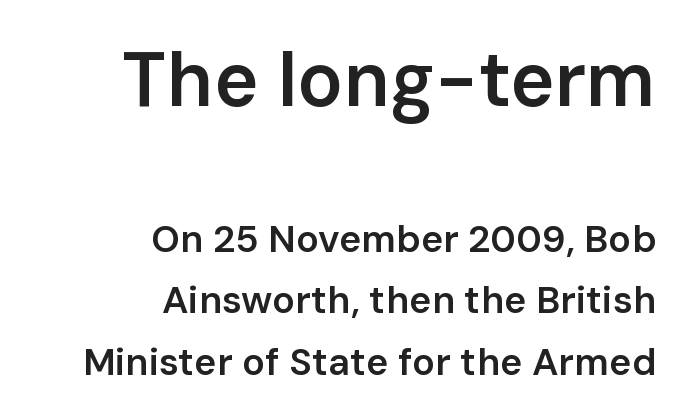
{"serif": "no", "italic": "no", "bold": "semi", "weight": "semibold", "width": "normal", "stroke_contrast": "low", "x_height": "medium", "monospaced": "no", "underline": "no", "align": "right", "line_spacing": "normal", "line_spacing_ratio": 1.62, "letter_spacing": "normal", "letter_spacing_em": 0.0, "larger_block": "first", "size_ratio": 2.0, "glyph_px": 76}
